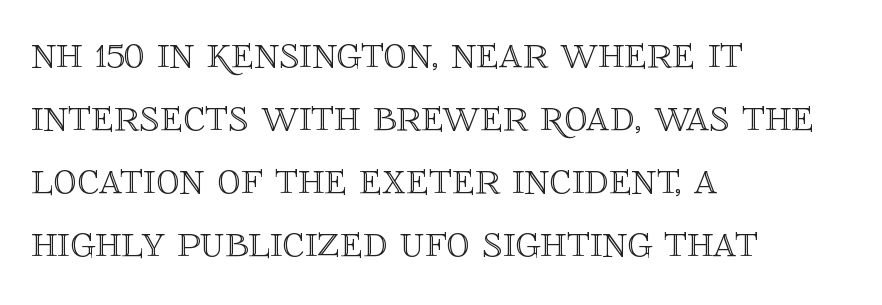
Q: Is the text italic (slanted)? A: No, it is upright.
Q: Is the text underlined? A: No.
Q: How is the paragraph aligned? A: Left-aligned.
Q: Is the spacing between letters normal or unusually wide? A: Normal.
Q: Is the spacing between lines tight, normal or loose? A: Normal.
Q: Width (condensed, normal, or wide)? A: Normal.
Q: x-height? A: Large.
Q: Monospaced? A: No.
